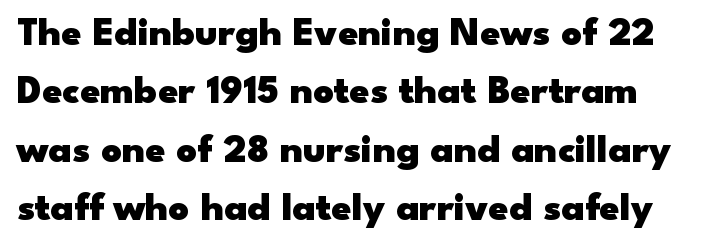
{"serif": "no", "italic": "no", "bold": "yes", "weight": "heavy", "width": "wide", "stroke_contrast": "low", "x_height": "small", "monospaced": "no", "underline": "no", "line_spacing": "normal", "line_spacing_ratio": 1.46, "letter_spacing": "normal", "letter_spacing_em": 0.0, "glyph_px": 40}
